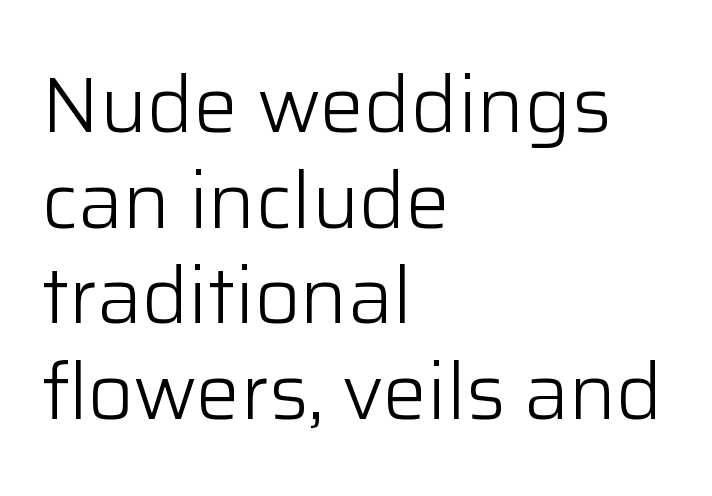
{"serif": "no", "italic": "no", "bold": "no", "weight": "light", "width": "normal", "stroke_contrast": "low", "x_height": "medium", "monospaced": "no", "underline": "no", "align": "left", "line_spacing_ratio": 1.21, "letter_spacing": "normal", "letter_spacing_em": 0.0, "glyph_px": 79}
